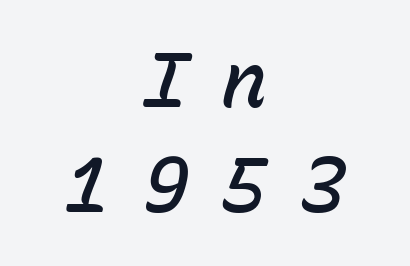
Rendered with sloped, italic letterforms. The lines sit at an ordinary, default distance from one another. The glyphs have the mass of a demibold cut, below bold. The rendering inserts visible extra space after every character. Notice how the passage keeps no hard edge, just a central spine. The space directly below the letters is spotless.
